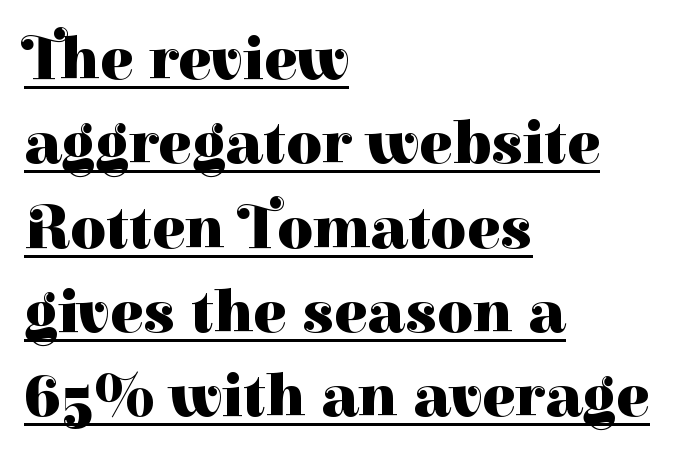
{"serif": "yes", "italic": "no", "bold": "yes", "weight": "heavy", "width": "normal", "stroke_contrast": "high", "x_height": "medium", "monospaced": "no", "underline": "yes", "align": "left", "line_spacing": "normal", "line_spacing_ratio": 1.36, "letter_spacing": "normal", "letter_spacing_em": 0.0, "glyph_px": 62}
